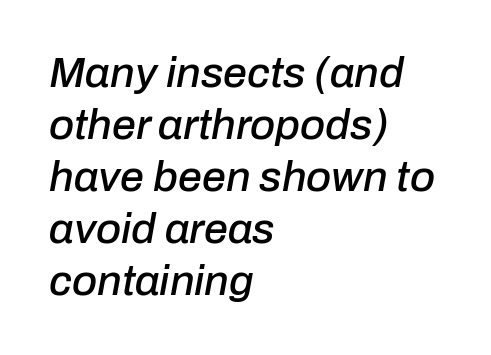
The image shows 43 px text type, italic (leaning right); set left-aligned, line spacing 1.21x, normal letter spacing, not underlined; low stroke contrast and a medium x-height.
